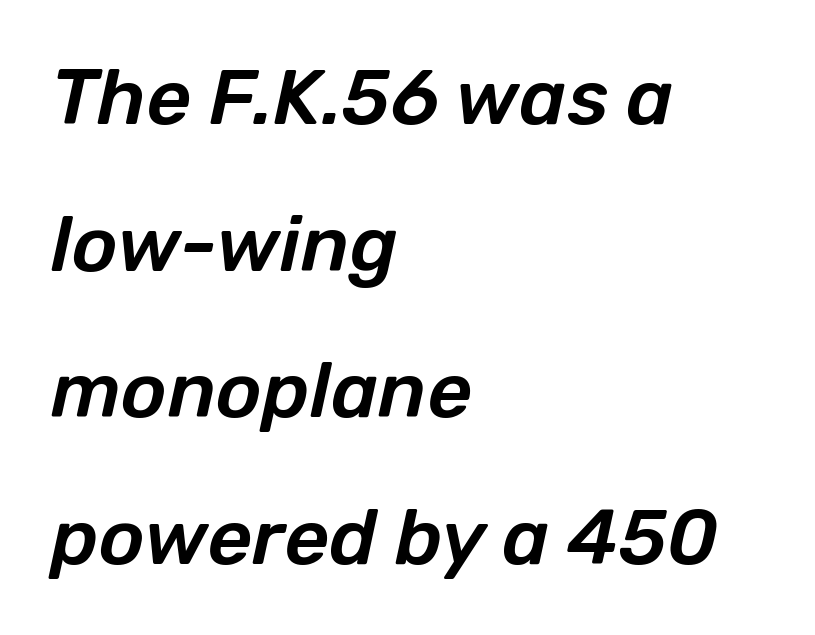
{"italic": "yes", "lean": "right", "slant_degrees": 12, "width": "normal", "stroke_contrast": "low", "x_height": "medium", "monospaced": "no", "underline": "no", "align": "left", "line_spacing_ratio": 1.88, "letter_spacing": "normal", "letter_spacing_em": 0.0, "glyph_px": 78}
